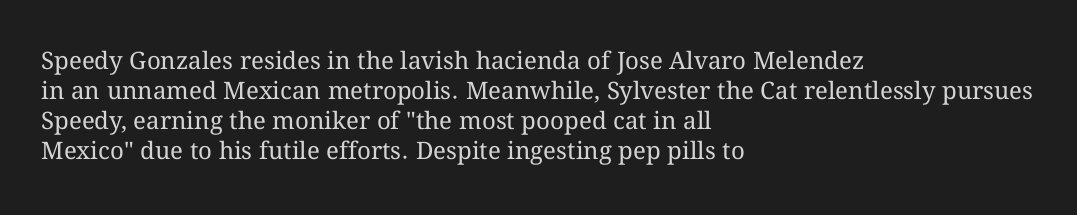
Q: Is the text bold? A: No.
Q: Is the text italic (slanted)? A: No, it is upright.
Q: Is the text underlined? A: No.
Q: How is the paragraph aligned? A: Left-aligned.
Q: Is the spacing between letters normal or unusually wide? A: Normal.
Q: Is the spacing between lines tight, normal or loose? A: Normal.
